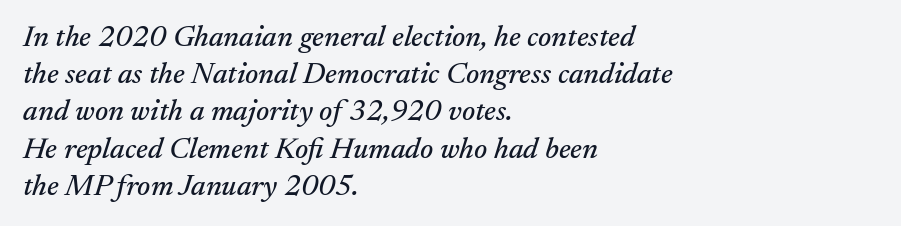
{"serif": "yes", "italic": "yes", "lean": "right", "slant_degrees": 17, "width": "normal", "stroke_contrast": "medium", "x_height": "small", "monospaced": "no", "underline": "no", "align": "left", "line_spacing_ratio": 1.24, "letter_spacing": "normal", "letter_spacing_em": 0.0, "glyph_px": 30}
